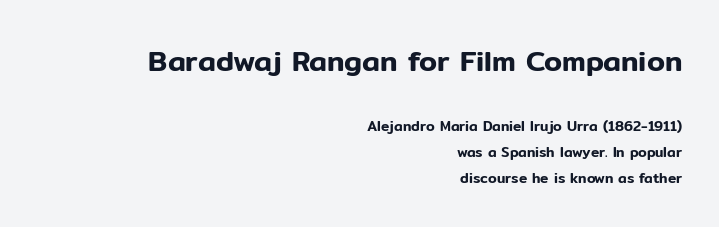
Note: larger setting up top, smaller setting below. The letters sit at their default tracking, neither squeezed nor spread. Words float on clear page, feet unadorned. Think of a printed novel: that variable character pitch is what you see here.
